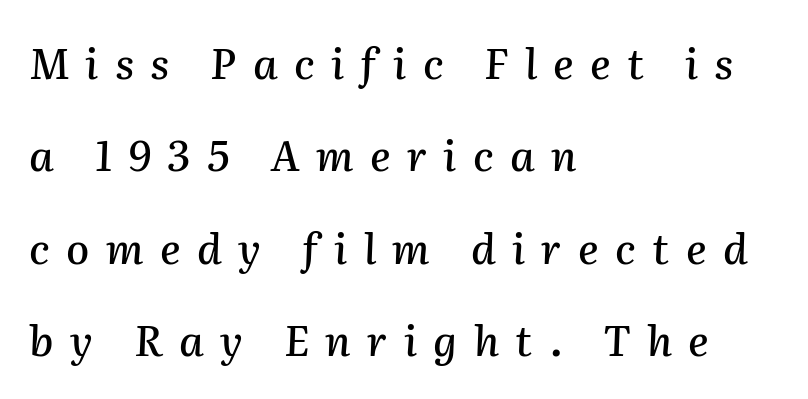
The image shows 42 px text type, italic (leaning right); set left-aligned, loose line spacing (2.2x), unusually wide letter spacing (+0.39 em), not underlined; medium stroke contrast and a medium x-height.
